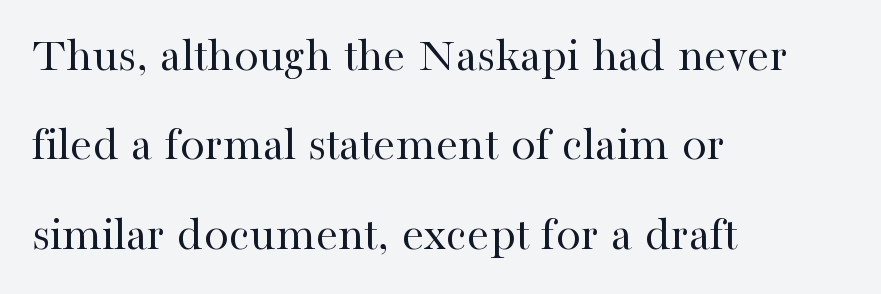
{"serif": "yes", "italic": "no", "bold": "no", "weight": "regular", "width": "normal", "stroke_contrast": "high", "x_height": "medium", "monospaced": "no", "underline": "no", "align": "left", "line_spacing_ratio": 1.79, "letter_spacing": "normal", "letter_spacing_em": 0.0, "glyph_px": 50}
